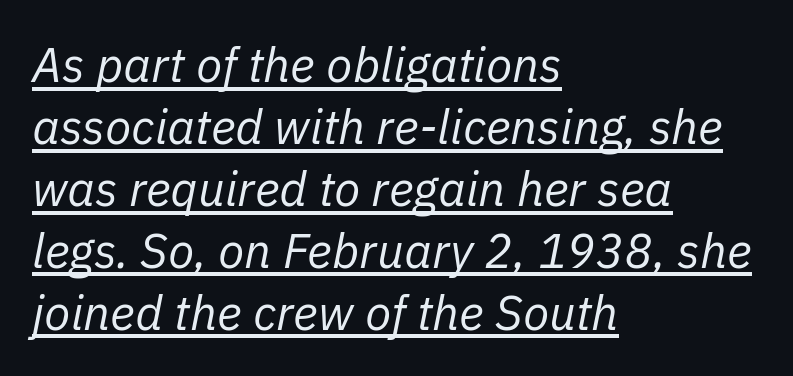
Italic: yes, the glyphs are oblique. Regarding leading, the lines here are spaced in the standard way. Is the letter spacing exaggerated? No — it looks like the ordinary default. Think standard paragraph weight, or any step lighter than that.
